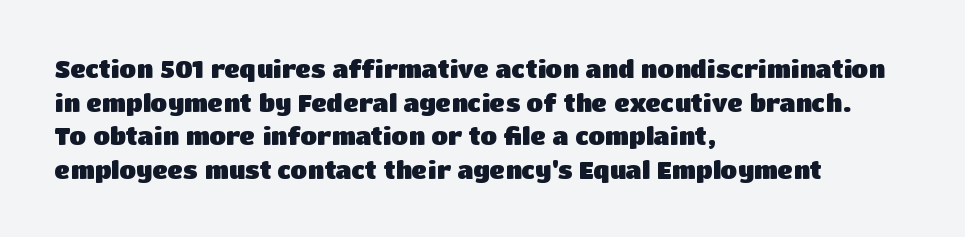
Any mark beneath the type? The region is blank. Regular leading. The face used here is rendered with its standard letterfit. These words are printed bold, with thick strokes throughout. Italic? Not at all — the glyphs are vertical. Left-aligned paragraph, ragged on the right.
